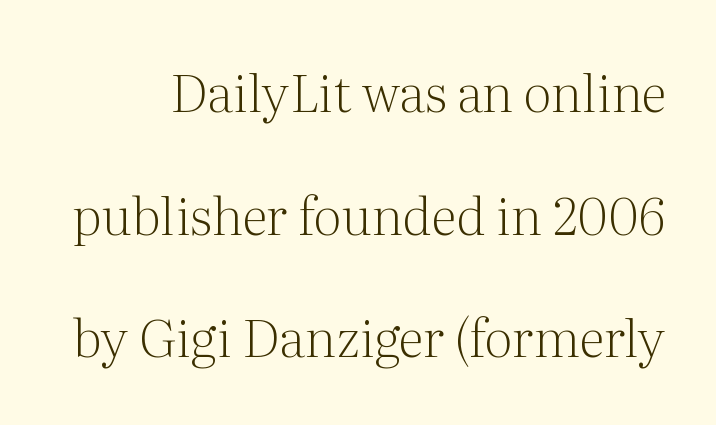
The image shows 52 px light serif type, upright; set loose line spacing (2.36x), normal letter spacing, not underlined; medium stroke contrast and a medium x-height.
